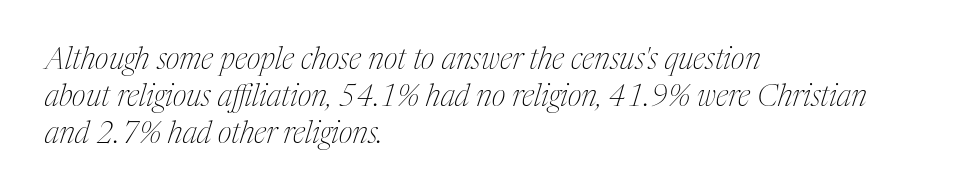
The image shows 30 px thin, condensed serif type, italic (leaning right); set left-aligned, line spacing 1.24x, normal letter spacing, not underlined; medium stroke contrast and a medium x-height.
